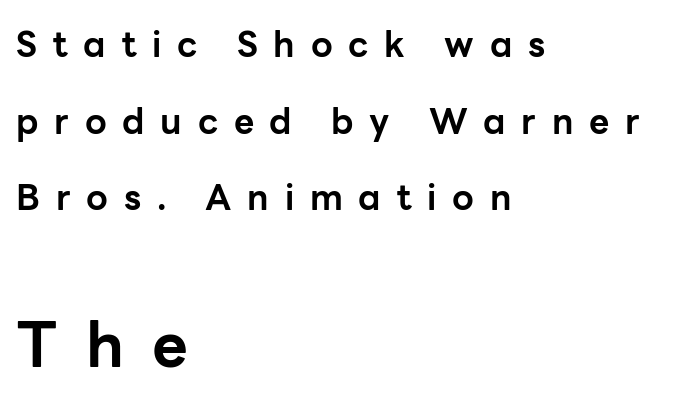
This block would shrink considerably if given ordinary leading; it's expanded now. The sample has been set heavy, in full bold. Look at the tracking — it's clearly loosened, letters drifting apart. Visually, the bottom section dominates because its glyphs are scaled up. Proportional: the letters do not fall into vertical columns. The lettering holds an erect, upright posture throughout.
